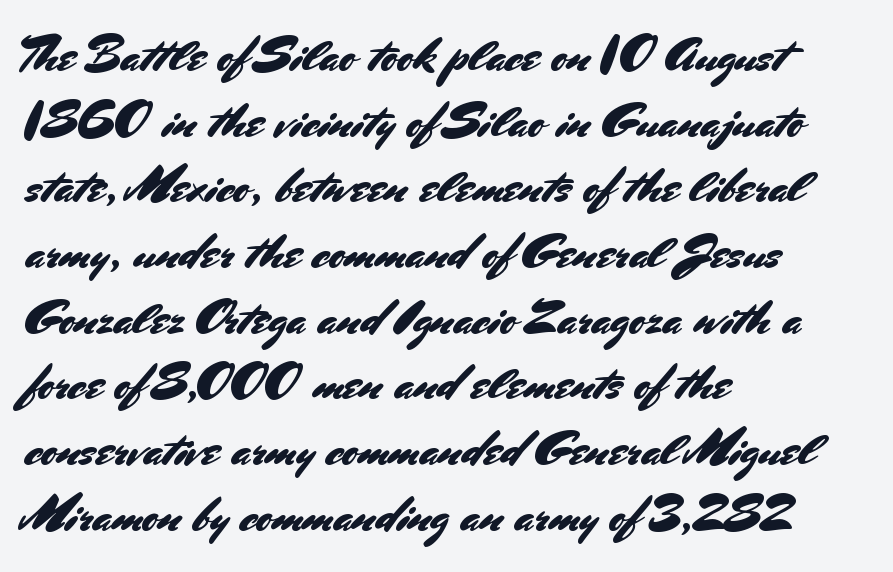
Q: Is the text italic (slanted)? A: Yes.
Q: Is the typeface a serif or a sans-serif typeface? A: Sans-serif.
Q: Is the text underlined? A: No.
Q: How is the paragraph aligned? A: Left-aligned.
Q: Is the spacing between letters normal or unusually wide? A: Normal.
Q: Is the spacing between lines tight, normal or loose? A: Normal.
Q: Width (condensed, normal, or wide)? A: Normal.
Q: Stroke contrast? A: Medium.
Q: x-height? A: Small.
Q: Monospaced? A: No.
